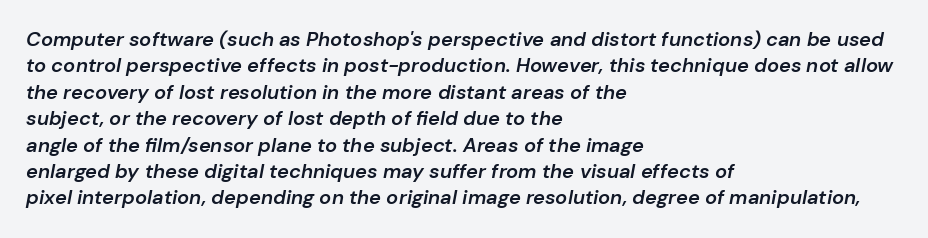
The image shows 20 px text type, italic (leaning right); set left-aligned, normal line spacing (1.32x), normal letter spacing, not underlined.
